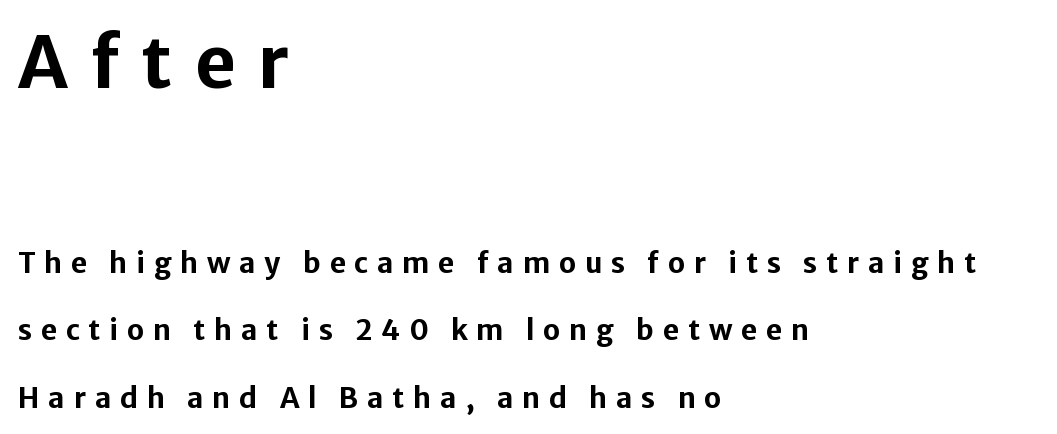
Inter-character spacing is expanded well beyond the font's built-in metrics. In terms of weight, the rendering is a true, heavy bold. Each line starts at the same left margin while the right side varies. The foot of each line stays bare and open. Nope, not italic — everything's standing straight.
